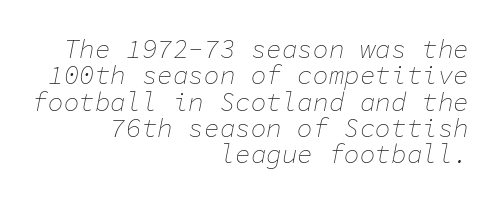
{"italic": "yes", "lean": "right", "slant_degrees": 11, "bold": "no", "underline": "no", "align": "right", "line_spacing": "tight", "line_spacing_ratio": 1.01, "letter_spacing": "normal", "letter_spacing_em": 0.0, "glyph_px": 26}
